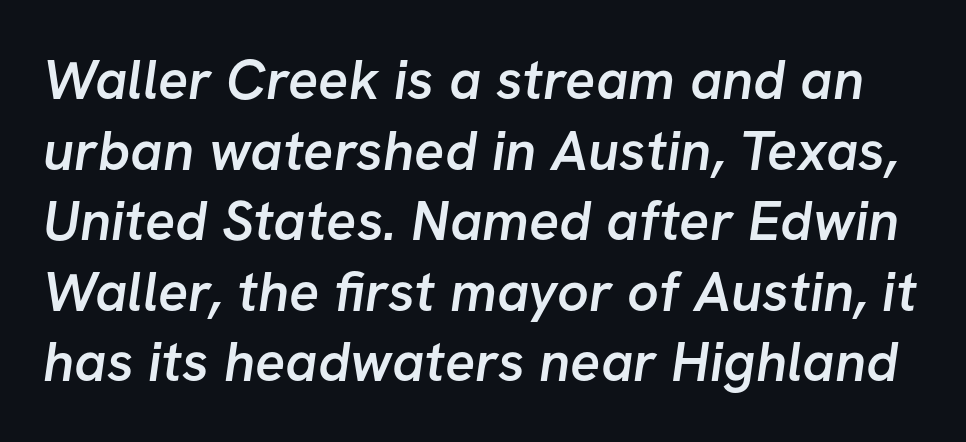
Q: Is the text bold? A: Semi-bold.
Q: Is the typeface a serif or a sans-serif typeface? A: Sans-serif.
Q: Is the text underlined? A: No.
Q: Is the spacing between letters normal or unusually wide? A: Normal.
Q: Is the spacing between lines tight, normal or loose? A: Normal.
Q: Width (condensed, normal, or wide)? A: Normal.
Q: Stroke contrast? A: Low.
Q: x-height? A: Medium.
Q: Monospaced? A: No.
